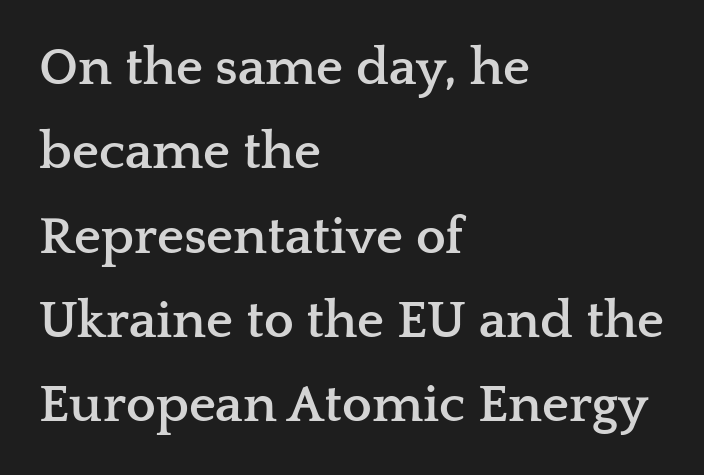
The area under the type is left untouched. Character widths vary here, with narrow letters taking less room than wide ones. This is heavy type, rendered in bold. Posture: upright roman.
